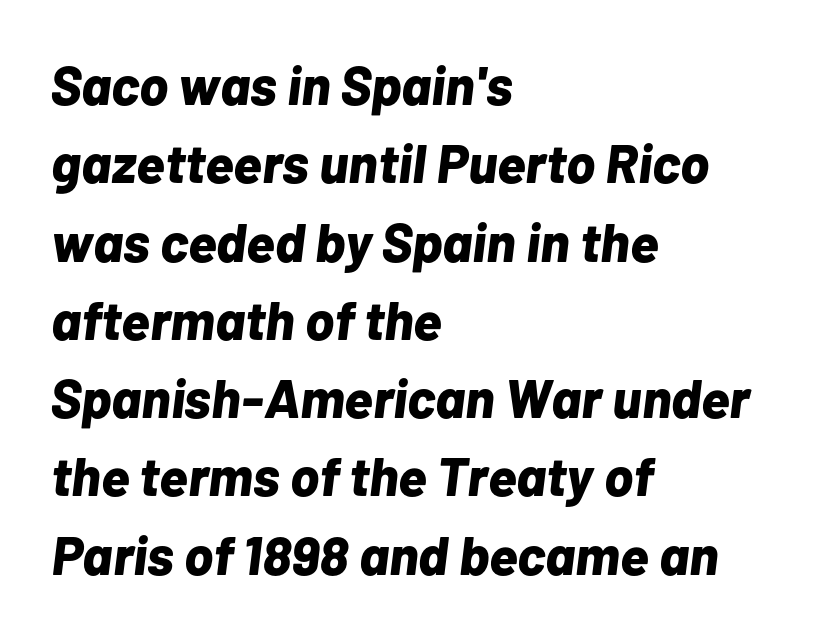
Q: Is the text bold? A: Yes.
Q: Is the text italic (slanted)? A: Yes, it leans right by about 7 degrees.
Q: Is the text underlined? A: No.
Q: How is the paragraph aligned? A: Left-aligned.
Q: Is the spacing between letters normal or unusually wide? A: Normal.
Q: Is the spacing between lines tight, normal or loose? A: Normal.
Q: Width (condensed, normal, or wide)? A: Normal.
Q: Stroke contrast? A: Low.
Q: x-height? A: Medium.
Q: Monospaced? A: No.
